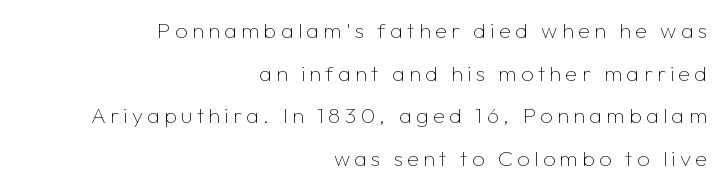
{"italic": "no", "bold": "no", "underline": "no", "align": "right", "line_spacing": "loose", "line_spacing_ratio": 1.94, "glyph_px": 22}
